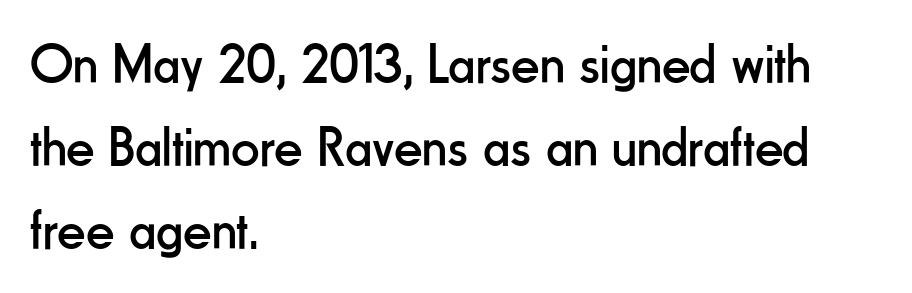
The image shows 56 px regular-weight, condensed sans-serif type, upright; set left-aligned, normal line spacing (1.48x), normal letter spacing, not underlined; low stroke contrast and a small x-height.
